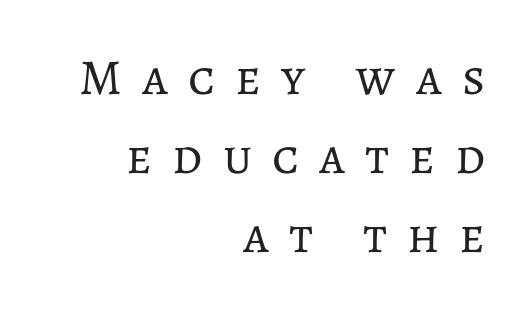
Only glyphs here, with clear space below each row. If you drew a ruler down the right edge, every line would touch it. Spacing verdict: proportional, widths tailored to each character. The rows are spaced the way most documents space them.
